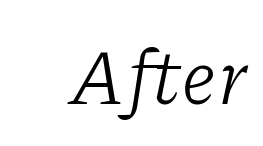
The image shows 78 px light serif type, italic (leaning right); set normal letter spacing, not underlined; low stroke contrast and a medium x-height.
